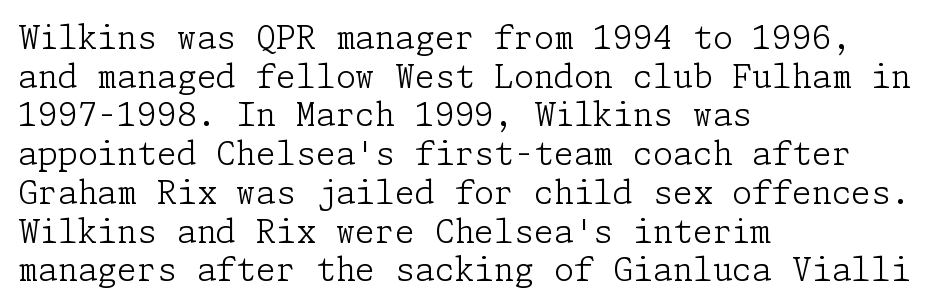
The image shows 32 px light serif type, upright; set left-aligned, line spacing 1.21x, normal letter spacing, not underlined; low stroke contrast and a medium x-height.
